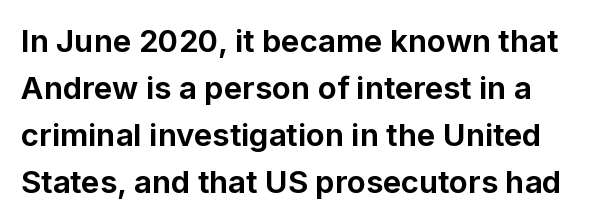
{"serif": "no", "italic": "no", "bold": "yes", "weight": "bold", "width": "normal", "stroke_contrast": "low", "x_height": "medium", "monospaced": "no", "underline": "no", "line_spacing": "normal", "line_spacing_ratio": 1.52, "letter_spacing": "normal", "letter_spacing_em": 0.0, "glyph_px": 31}
